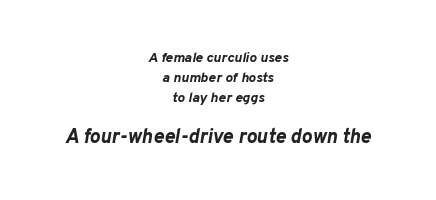
Q: Is the text bold? A: Yes.
Q: Is the text italic (slanted)? A: Yes, it leans right by about 10 degrees.
Q: Is the text underlined? A: No.
Q: How is the paragraph aligned? A: Centered.
Q: Is the spacing between letters normal or unusually wide? A: Normal.
Q: Is the spacing between lines tight, normal or loose? A: Normal.
Q: Which block of text is set in a larger size, the first (top) or the second (bottom)? A: The second (bottom) one.
